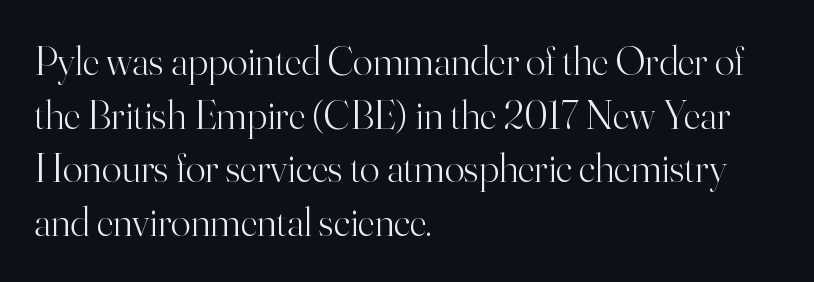
The image shows 41 px light serif type, upright; set left-aligned, normal line spacing (1.31x), normal letter spacing, not underlined; high stroke contrast and a small x-height.
